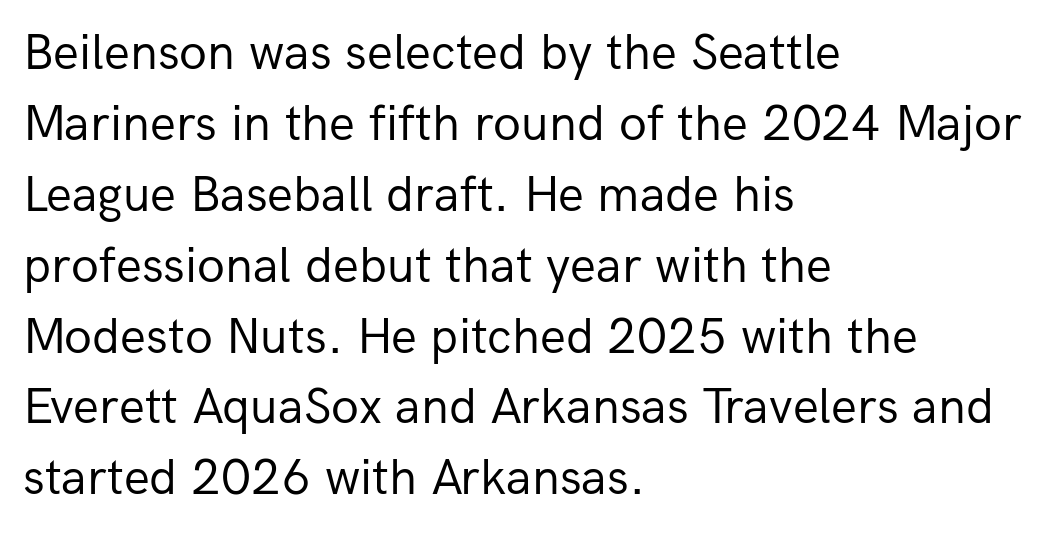
This rendering uses left alignment, leaving the right contour irregular. Ordinary non-slanted type is in use. This sample has the flowing, uneven cadence of proportional lettering. The glyphs in this specimen are sans serif. The cut favours lightness, reaching ordinary text weight at its darkest. The space beneath each line is pristine and unruled.
